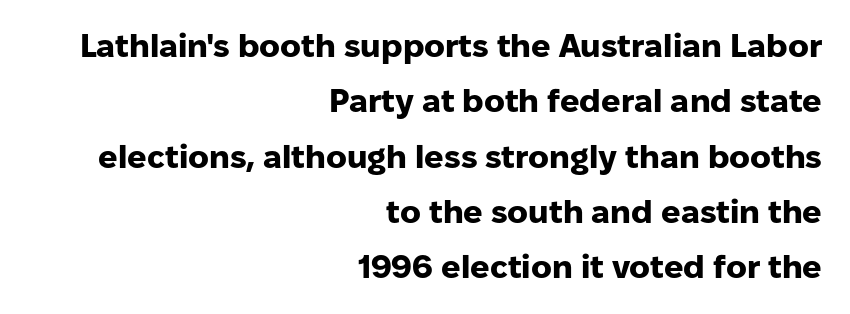
{"serif": "no", "italic": "no", "bold": "yes", "weight": "heavy", "width": "normal", "stroke_contrast": "low", "x_height": "medium", "monospaced": "no", "underline": "no", "align": "right", "line_spacing_ratio": 1.73, "letter_spacing": "normal", "letter_spacing_em": 0.0, "glyph_px": 32}
